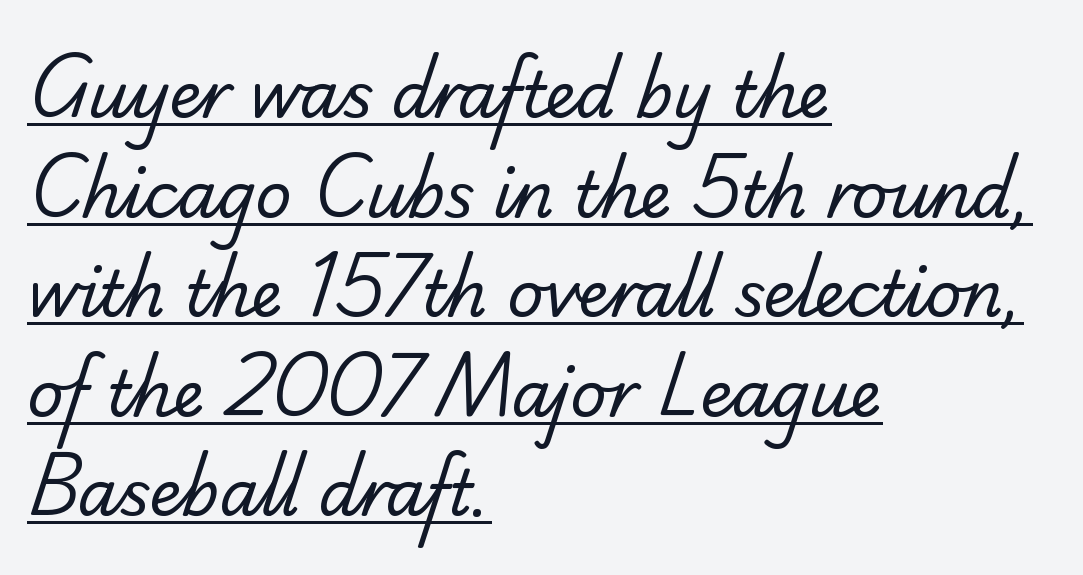
{"serif": "yes", "bold": "no", "weight": "regular", "width": "normal", "stroke_contrast": "low", "x_height": "small", "monospaced": "no", "underline": "yes", "align": "left", "line_spacing": "normal", "line_spacing_ratio": 1.58, "letter_spacing": "normal", "letter_spacing_em": 0.0, "glyph_px": 63}
